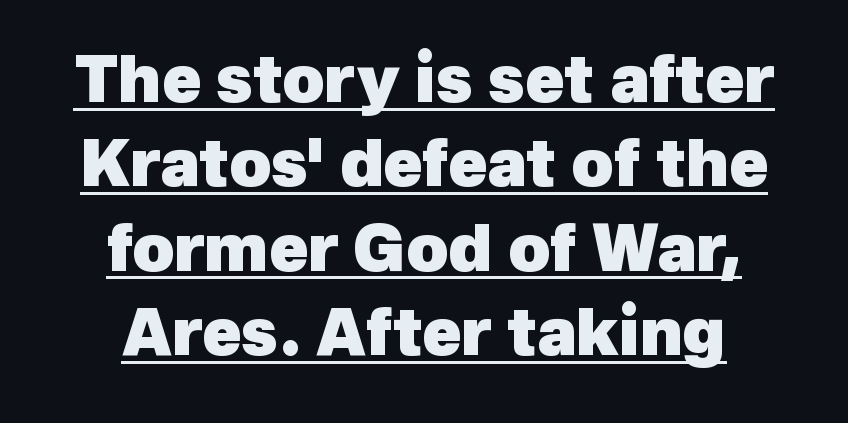
{"serif": "no", "bold": "yes", "weight": "heavy", "width": "normal", "x_height": "medium", "monospaced": "no", "underline": "yes", "line_spacing": "normal", "line_spacing_ratio": 1.32, "letter_spacing": "normal", "letter_spacing_em": 0.0, "glyph_px": 64}
